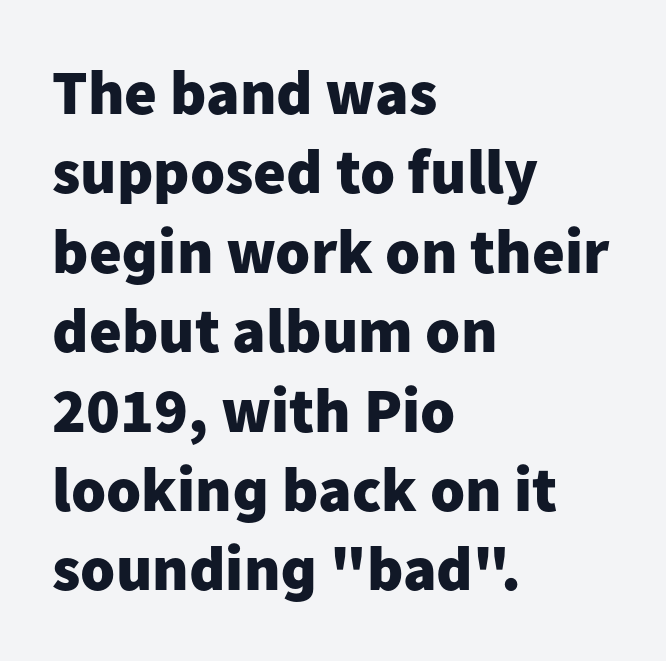
The image shows 63 px heavy sans-serif type, upright; set left-aligned, normal line spacing (1.26x), normal letter spacing, not underlined; low stroke contrast and a medium x-height.
